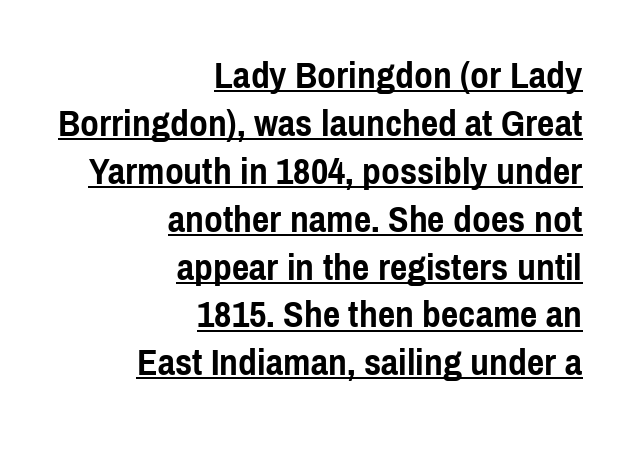
Short and long lines alike share a common ending point at right. The font's upright variant was chosen for this text. The typesetter has applied underlining to the passage shown. This sample has the flowing, uneven cadence of proportional lettering. The type is set solid horizontally, with unmodified tracking. A normal amount of white space separates one row of letters from the next.
